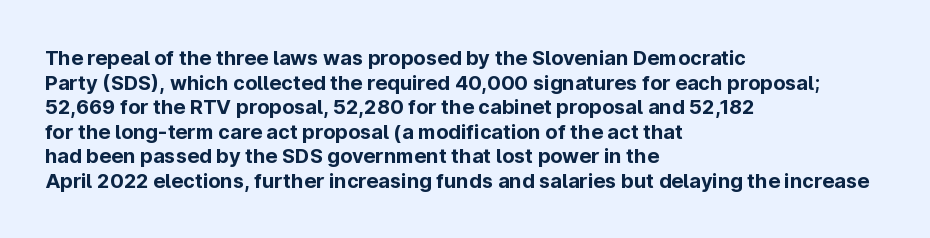
Q: Is the text bold? A: Yes.
Q: Is the text italic (slanted)? A: No, it is upright.
Q: Is the text underlined? A: No.
Q: How is the paragraph aligned? A: Left-aligned.
Q: Is the spacing between letters normal or unusually wide? A: Normal.
